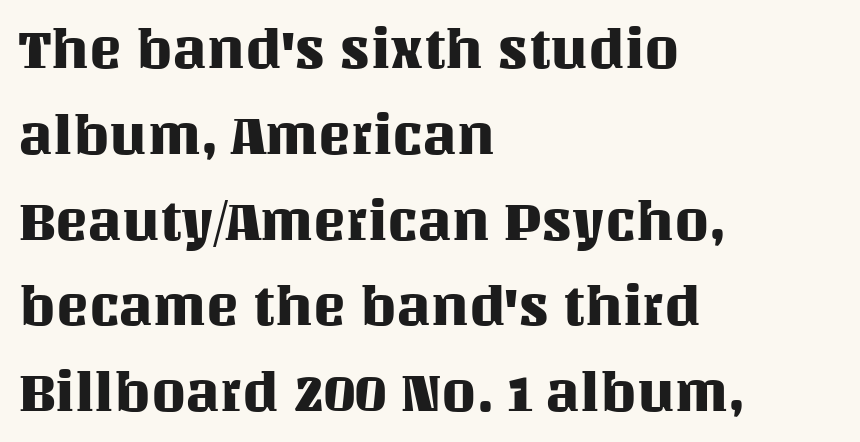
Q: Is the text italic (slanted)? A: No, it is upright.
Q: Is the text underlined? A: No.
Q: How is the paragraph aligned? A: Left-aligned.
Q: Is the spacing between letters normal or unusually wide? A: Normal.
Q: Is the spacing between lines tight, normal or loose? A: Normal.
Q: Width (condensed, normal, or wide)? A: Normal.
Q: Stroke contrast? A: Medium.
Q: x-height? A: Large.
Q: Monospaced? A: No.
